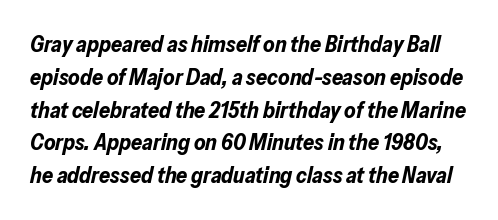
The image shows 22 px bold type, italic (leaning right); set normal line spacing (1.49x), normal letter spacing, not underlined.
